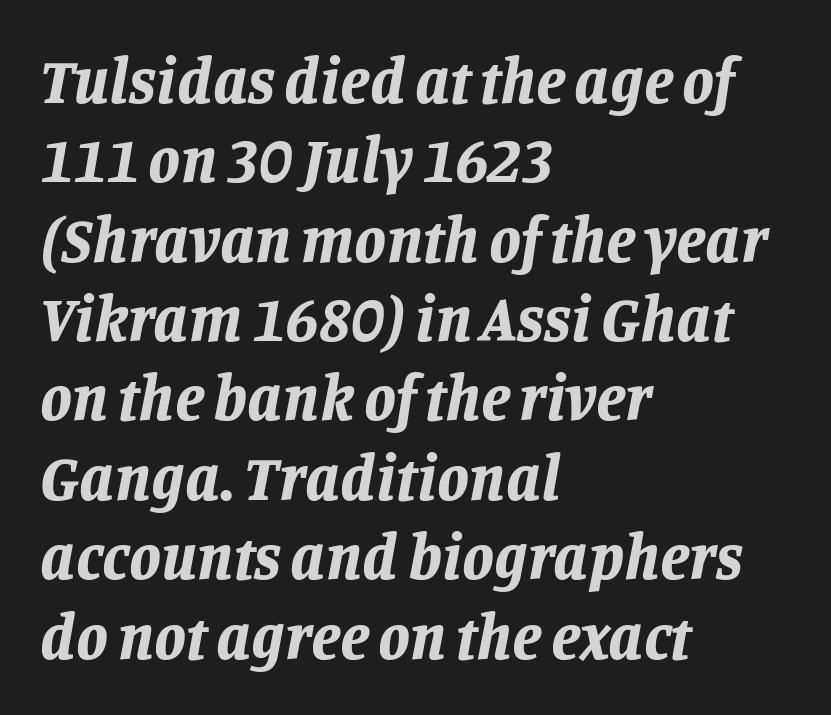
Q: Is the text bold? A: Yes.
Q: Is the text italic (slanted)? A: Yes, it leans right by about 11 degrees.
Q: Is the text underlined? A: No.
Q: How is the paragraph aligned? A: Left-aligned.
Q: Is the spacing between letters normal or unusually wide? A: Normal.
Q: Width (condensed, normal, or wide)? A: Normal.
Q: Stroke contrast? A: Low.
Q: x-height? A: Large.
Q: Monospaced? A: No.
